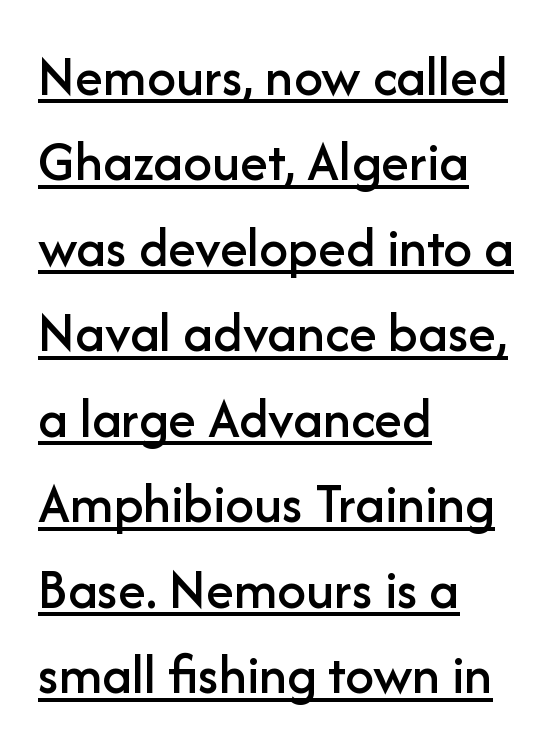
The image shows 57 px sans-serif type, upright; set left-aligned, normal line spacing (1.5x), normal letter spacing, underlined; low stroke contrast and a medium x-height.
